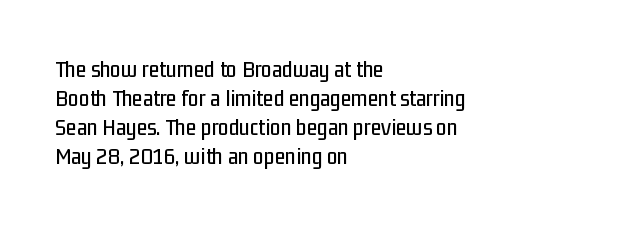
The image shows 24 px text type, upright; set left-aligned, line spacing 1.21x, normal letter spacing, not underlined.
